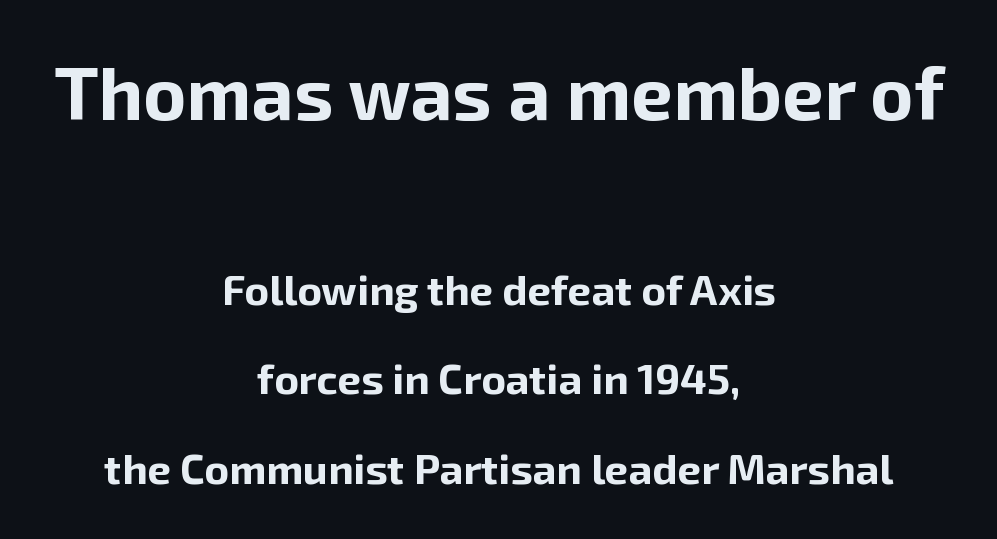
{"serif": "no", "italic": "no", "bold": "yes", "weight": "bold", "width": "normal", "stroke_contrast": "low", "x_height": "medium", "monospaced": "no", "underline": "no", "align": "center", "line_spacing": "loose", "line_spacing_ratio": 2.13, "letter_spacing": "normal", "letter_spacing_em": 0.0, "larger_block": "first", "size_ratio": 1.76, "glyph_px": 74}
